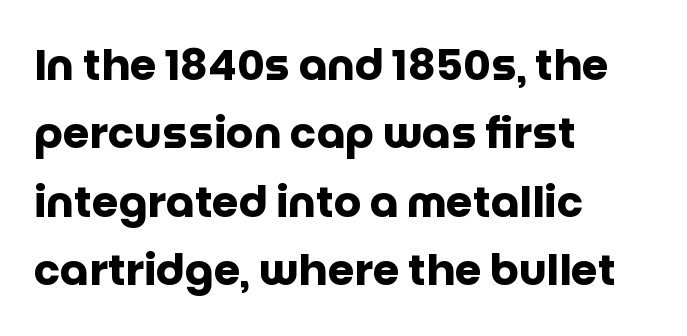
A student would call this left alignment; a typographer would say flush left, rag right. Vertically, the passage feels balanced, rows spaced as you'd expect. You could not count columns in this text — the font is proportionally spaced. Posture: upright roman.
